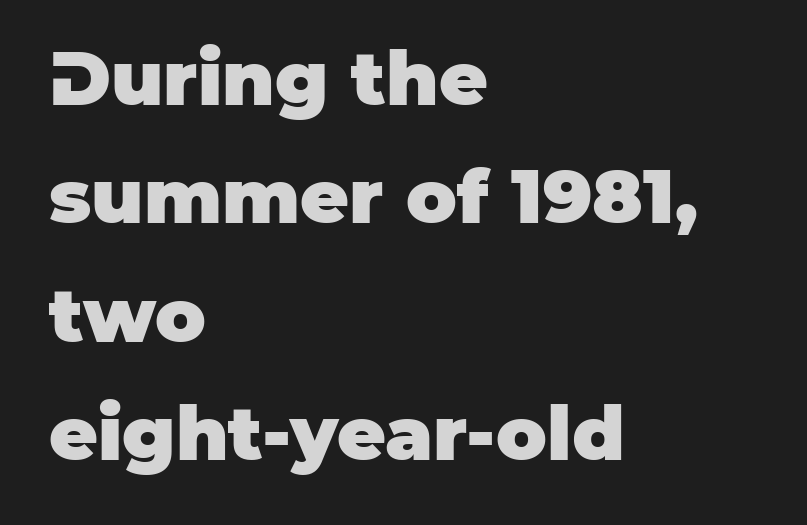
The image shows 75 px heavy sans-serif type, upright; set left-aligned, normal line spacing (1.58x), normal letter spacing, not underlined; low stroke contrast and a large x-height.
